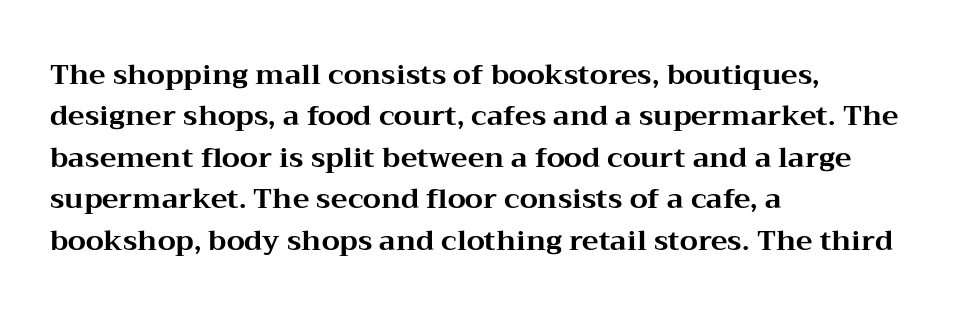
{"serif": "yes", "italic": "no", "bold": "yes", "weight": "bold", "width": "wide", "stroke_contrast": "medium", "x_height": "medium", "monospaced": "no", "underline": "no", "align": "left", "line_spacing": "normal", "line_spacing_ratio": 1.48, "letter_spacing": "normal", "letter_spacing_em": 0.0, "glyph_px": 28}
